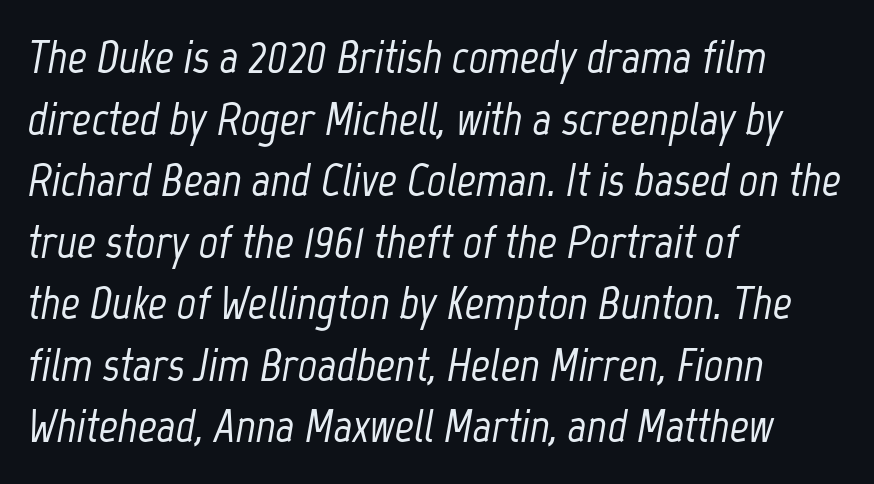
{"italic": "yes", "lean": "right", "slant_degrees": 12, "width": "condensed", "stroke_contrast": "low", "x_height": "medium", "monospaced": "no", "underline": "no", "align": "left", "line_spacing": "normal", "line_spacing_ratio": 1.31, "letter_spacing": "normal", "letter_spacing_em": 0.0, "glyph_px": 47}
